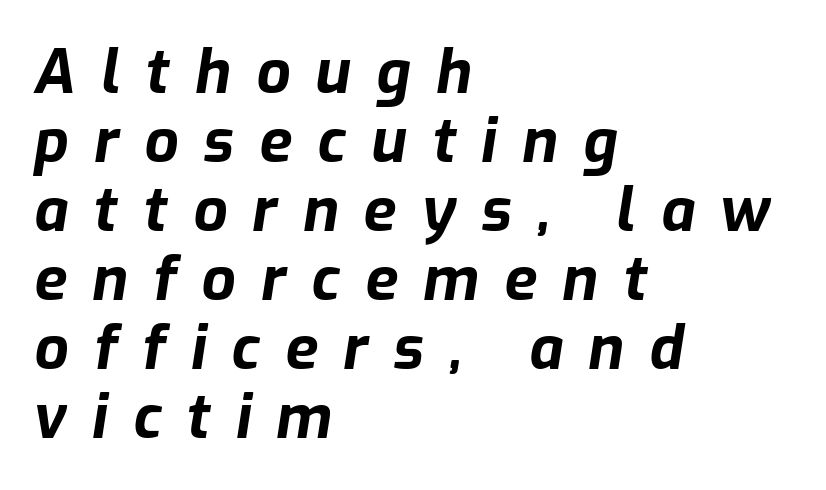
{"italic": "yes", "lean": "right", "slant_degrees": 9, "bold": "yes", "weight": "bold", "width": "normal", "stroke_contrast": "low", "x_height": "medium", "monospaced": "no", "underline": "no", "align": "left", "line_spacing": "tight", "line_spacing_ratio": 1.15, "letter_spacing": "wide", "letter_spacing_em": 0.42, "glyph_px": 60}
